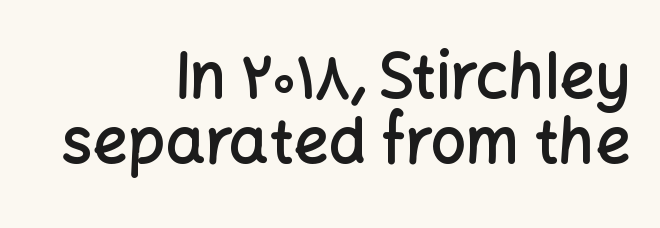
The image shows 62 px semibold sans-serif type, upright; set right-aligned, tight line spacing (1.05x), normal letter spacing, not underlined; low stroke contrast and a medium x-height.
